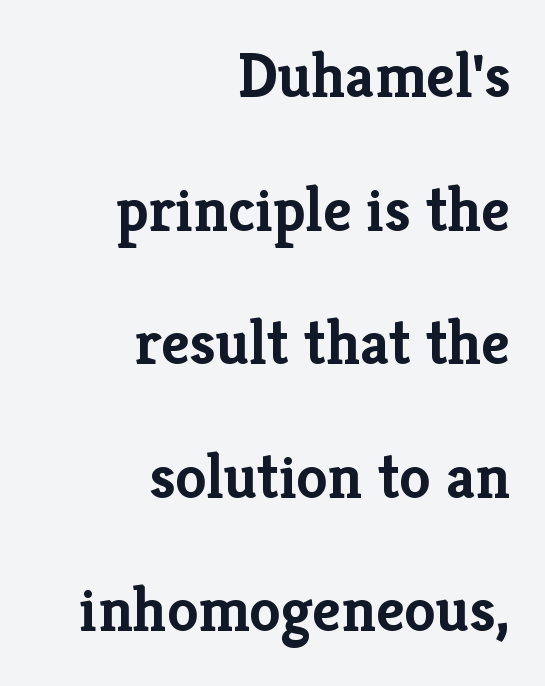
Q: Is the text bold? A: Yes.
Q: Is the text italic (slanted)? A: No, it is upright.
Q: Is the typeface a serif or a sans-serif typeface? A: Serif.
Q: Is the text underlined? A: No.
Q: How is the paragraph aligned? A: Right-aligned.
Q: Is the spacing between letters normal or unusually wide? A: Normal.
Q: Is the spacing between lines tight, normal or loose? A: Loose.
Q: Width (condensed, normal, or wide)? A: Normal.
Q: Stroke contrast? A: Low.
Q: x-height? A: Medium.
Q: Monospaced? A: No.
